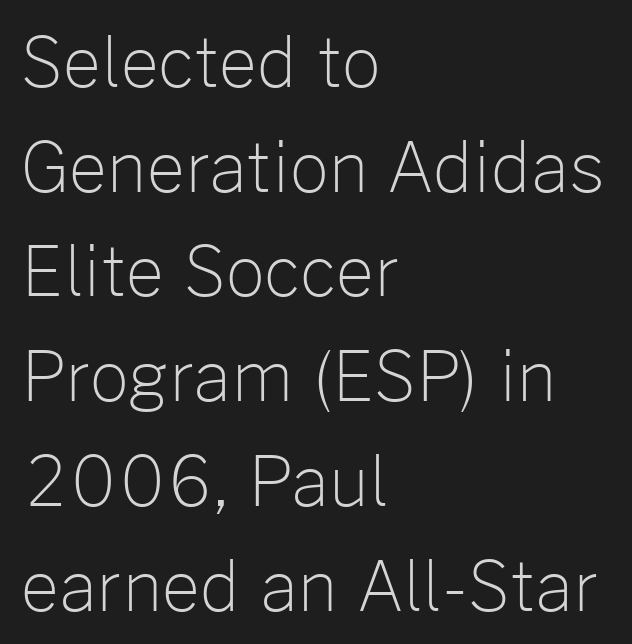
{"serif": "no", "italic": "no", "bold": "no", "weight": "light", "width": "normal", "stroke_contrast": "low", "x_height": "medium", "monospaced": "no", "underline": "no", "align": "left", "line_spacing": "normal", "line_spacing_ratio": 1.54, "letter_spacing": "normal", "letter_spacing_em": 0.0, "glyph_px": 68}
